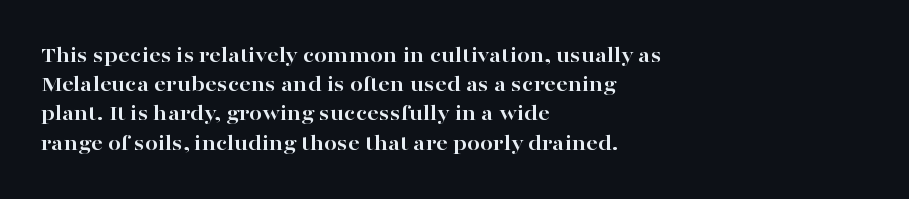
{"italic": "no", "bold": "yes", "underline": "no", "align": "left", "line_spacing": "normal", "line_spacing_ratio": 1.27, "letter_spacing": "normal", "letter_spacing_em": 0.0, "glyph_px": 23}
